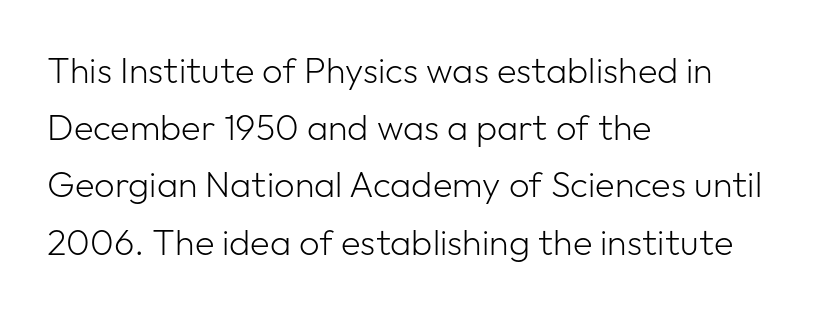
{"serif": "no", "italic": "no", "bold": "no", "weight": "light", "width": "normal", "stroke_contrast": "low", "x_height": "medium", "monospaced": "no", "underline": "no", "align": "left", "line_spacing": "normal", "line_spacing_ratio": 1.59, "letter_spacing": "normal", "letter_spacing_em": 0.0, "glyph_px": 36}
